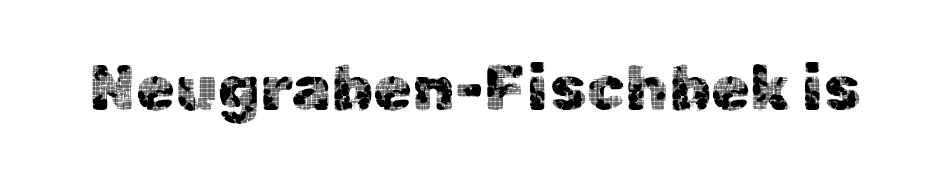
The baseline area is clear. You can tell from the bare stems that sans-serif type was used. Characters follow at the spacing the type designer built in. The axis of the letterforms is exactly vertical. You could not count columns in this text — the font is proportionally spaced.
